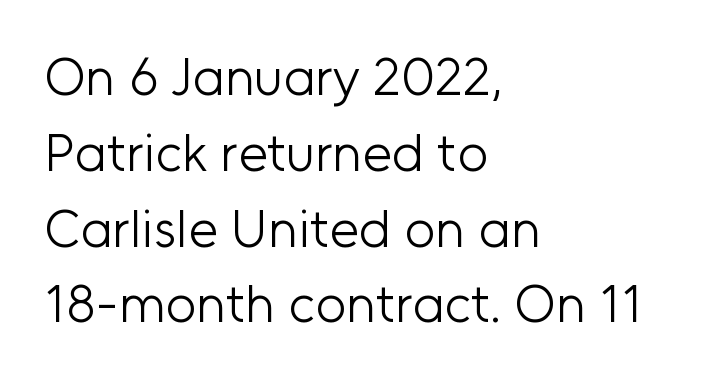
No heavy texture on the line: the type isn't bold. Does the leading feel generous? No, just average. Every row of glyphs begins at an identical x-position on the left. Is this a fixed-width face? No — the glyphs have proportional, varying widths. Look at the tracking — it's just the regular setting, nothing added.
